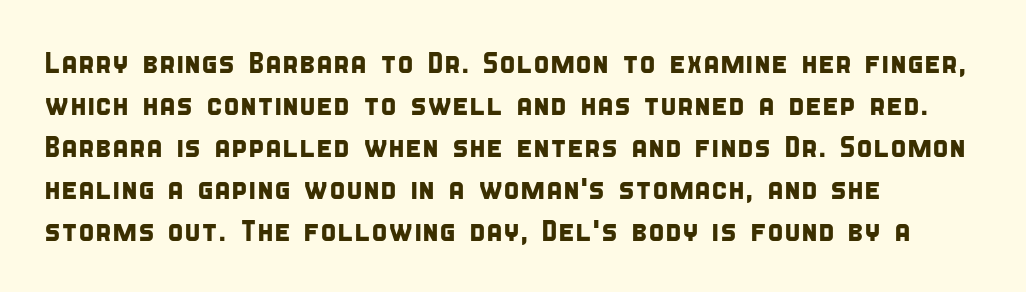
{"serif": "no", "width": "condensed", "stroke_contrast": "low", "x_height": "large", "monospaced": "no", "underline": "no", "align": "left", "line_spacing": "normal", "line_spacing_ratio": 1.4, "letter_spacing": "normal", "letter_spacing_em": 0.0, "glyph_px": 30}
